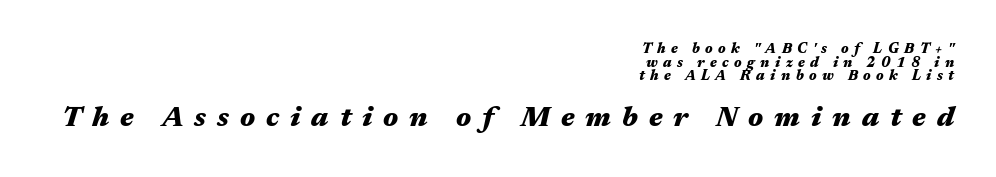
The horizontal fit of the characters is loose and conspicuously gappy. Spacing verdict: proportional, widths tailored to each character. Every character sits at an angle, as italics do. The following chunk of copy outweighs the initial chunk in type size. The typesetting leans heavy: a genuine bold. Vertical spacing — tight.
